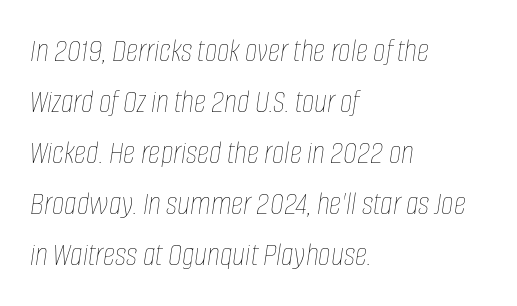
The image shows 34 px thin, condensed type, italic (leaning right); set left-aligned, normal line spacing (1.5x), normal letter spacing, not underlined; low stroke contrast and a large x-height.
